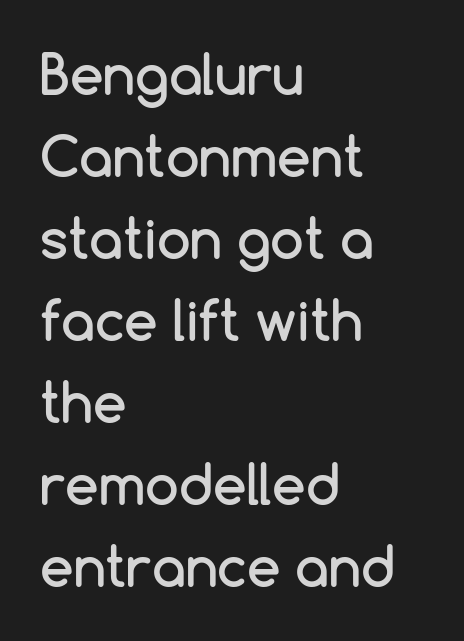
The image shows 54 px sans-serif type, upright; set left-aligned, normal line spacing (1.52x), normal letter spacing, not underlined; low stroke contrast and a medium x-height.
